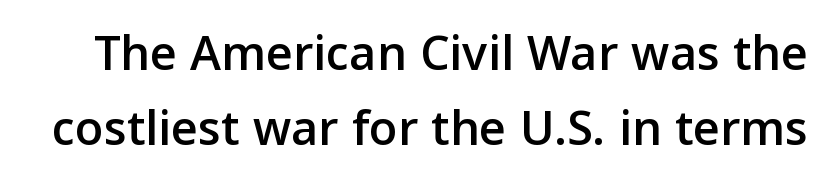
The image shows 52 px sans-serif type, upright; set normal line spacing (1.45x), normal letter spacing, not underlined; low stroke contrast and a medium x-height.
